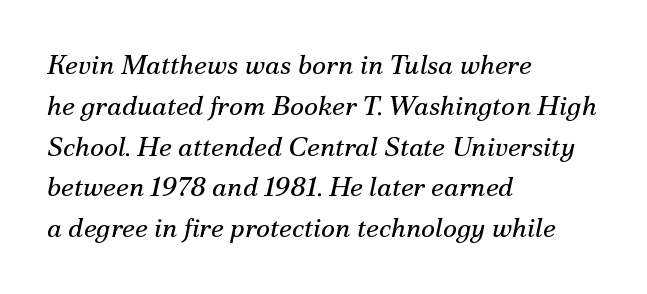
The image shows 27 px text type, italic (leaning right); set left-aligned, normal line spacing (1.51x), normal letter spacing, not underlined.
